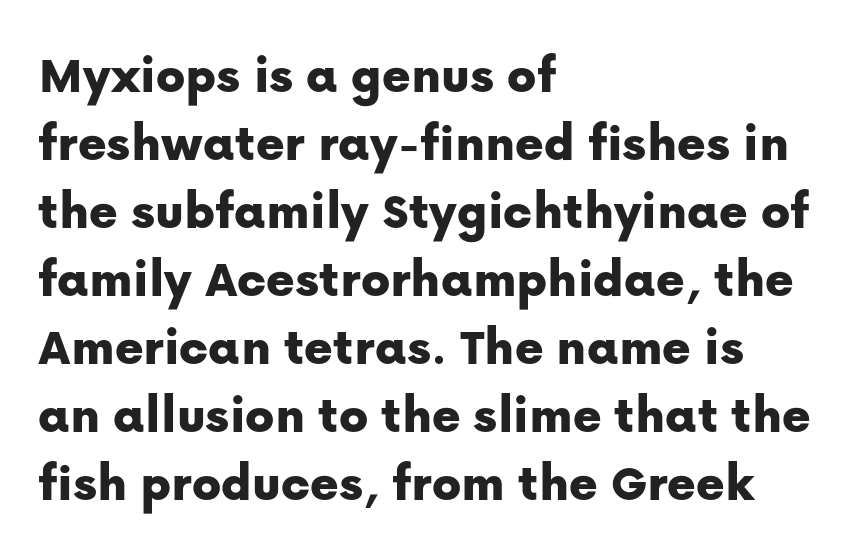
Q: Is the text italic (slanted)? A: No, it is upright.
Q: Is the typeface a serif or a sans-serif typeface? A: Sans-serif.
Q: Is the text underlined? A: No.
Q: How is the paragraph aligned? A: Left-aligned.
Q: Is the spacing between letters normal or unusually wide? A: Normal.
Q: Is the spacing between lines tight, normal or loose? A: Normal.
Q: Width (condensed, normal, or wide)? A: Normal.
Q: Stroke contrast? A: Low.
Q: x-height? A: Medium.
Q: Monospaced? A: No.
